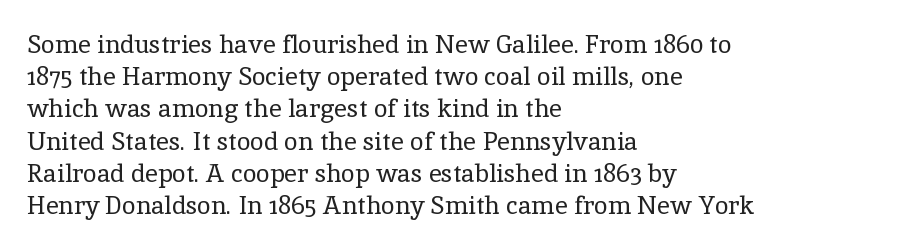
Q: Is the text bold? A: No.
Q: Is the text italic (slanted)? A: No, it is upright.
Q: Is the text underlined? A: No.
Q: How is the paragraph aligned? A: Left-aligned.
Q: Is the spacing between letters normal or unusually wide? A: Normal.
Q: Is the spacing between lines tight, normal or loose? A: Normal.
